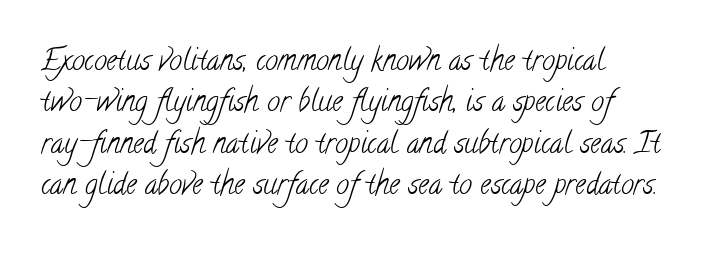
The image shows 29 px light, condensed serif type; set left-aligned, normal line spacing (1.43x), normal letter spacing, not underlined; low stroke contrast and a small x-height.
